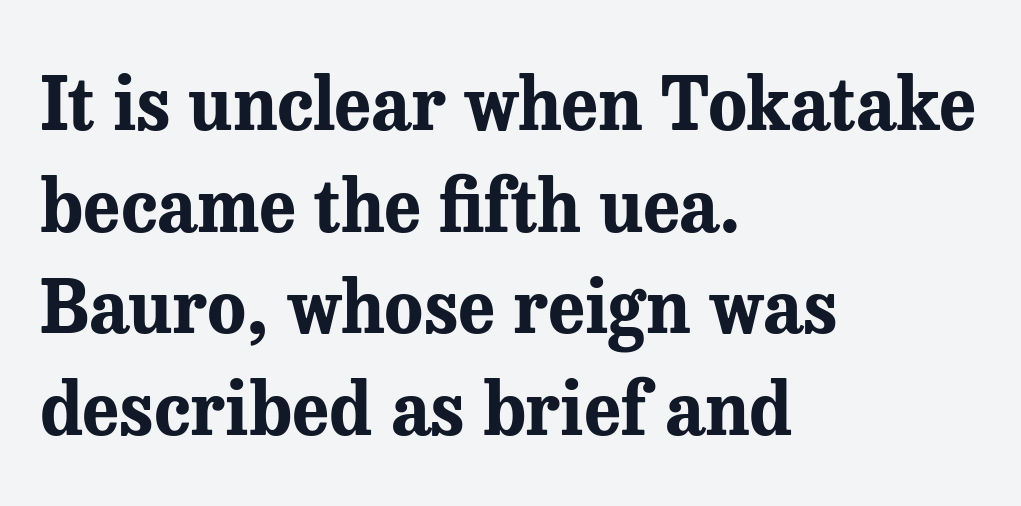
The image shows 72 px bold serif type, upright; set left-aligned, normal line spacing (1.41x), normal letter spacing, not underlined; medium stroke contrast and a medium x-height.
